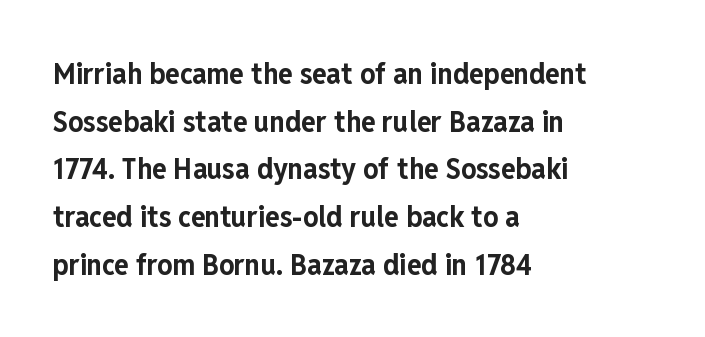
Examine the stroke ends and you'll find no serifs. Caption: standard tracking, unaltered. The rows are spaced the way most documents space them. Bare-footed words on every line.
